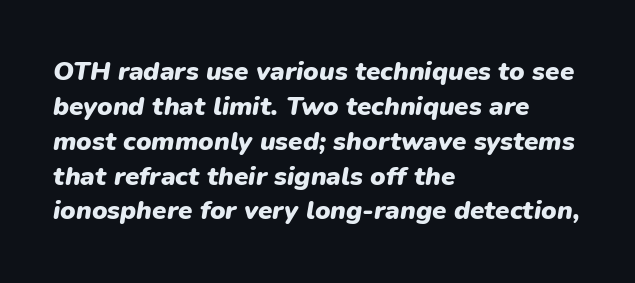
The glyphs look as if they've been sheared to an angle. The passage shown has conventional tracking throughout. Typeset ragged right — the left edge is the straight one. This is heavy type, rendered in bold. Regular leading. Unmarked baselines from the first word to the last.
